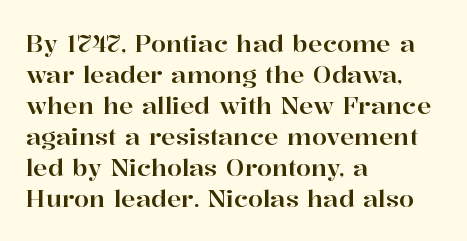
The rag falls on the right side of this text block. How would I describe the line gaps? Plain and ordinary. Ordinary non-slanted type is in use. The gaps between neighbouring characters are ordinary and unremarkable.
